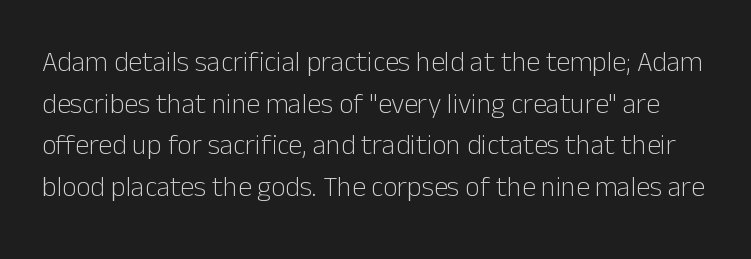
Q: Is the text bold? A: No.
Q: Is the text italic (slanted)? A: No, it is upright.
Q: Is the typeface a serif or a sans-serif typeface? A: Sans-serif.
Q: Is the text underlined? A: No.
Q: Is the spacing between letters normal or unusually wide? A: Normal.
Q: Is the spacing between lines tight, normal or loose? A: Normal.
Q: Width (condensed, normal, or wide)? A: Normal.
Q: Stroke contrast? A: Low.
Q: x-height? A: Medium.
Q: Monospaced? A: No.
